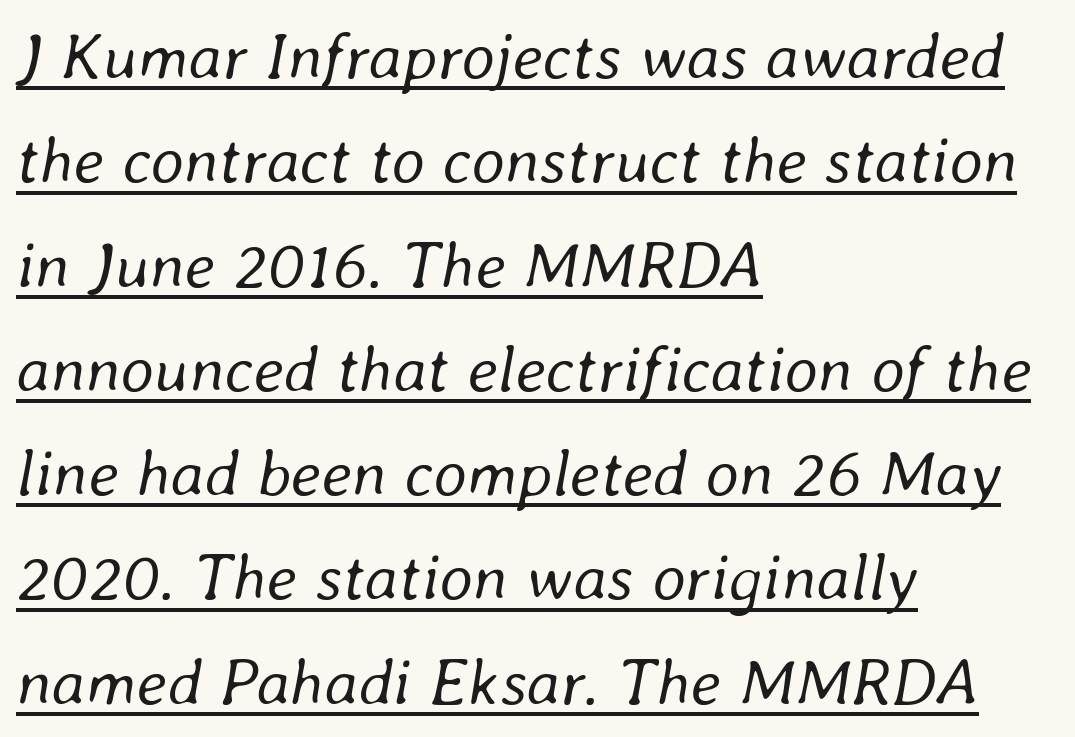
The image shows 66 px regular-weight type, italic (leaning right); set left-aligned, normal line spacing (1.58x), normal letter spacing, underlined; low stroke contrast and a medium x-height.
